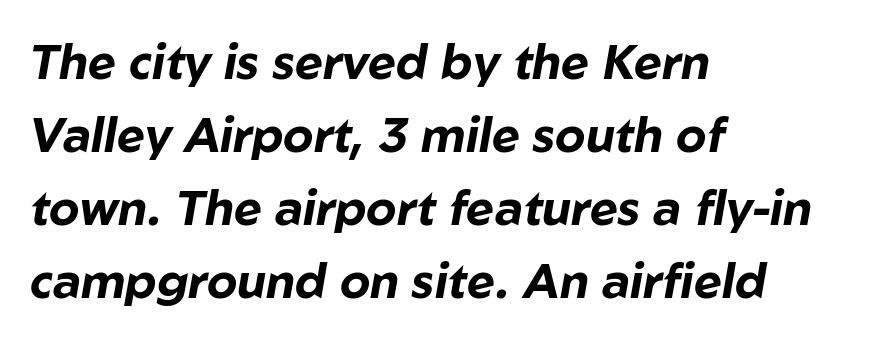
The image shows 48 px bold type, italic (leaning right); set left-aligned, normal line spacing (1.52x), normal letter spacing, not underlined; low stroke contrast and a medium x-height.
